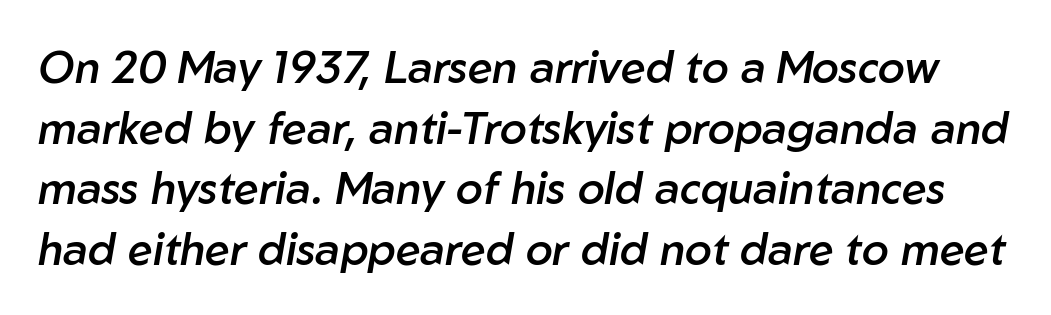
{"italic": "yes", "lean": "right", "slant_degrees": 10, "bold": "semi", "weight": "semibold", "width": "normal", "stroke_contrast": "low", "x_height": "medium", "monospaced": "no", "underline": "no", "line_spacing": "normal", "line_spacing_ratio": 1.38, "letter_spacing": "normal", "letter_spacing_em": 0.0, "glyph_px": 44}
